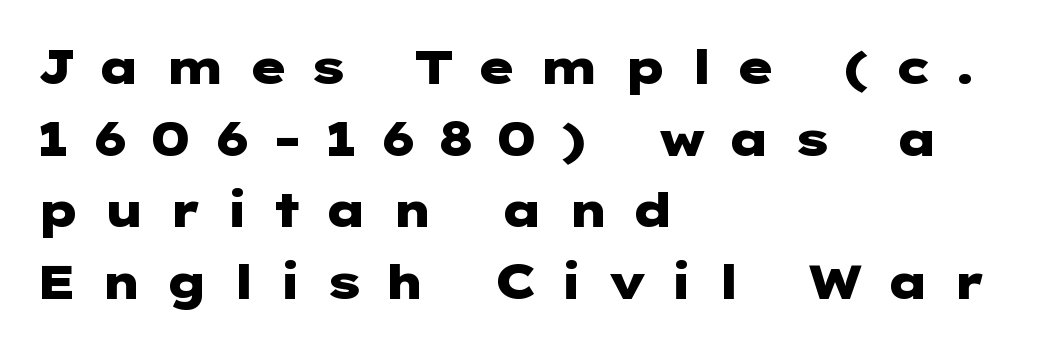
Interline gaps are of average width in this sample. Leftover space on each line is placed entirely after the last word. Style check: upright. Examine the stroke ends and you'll find no serifs.
